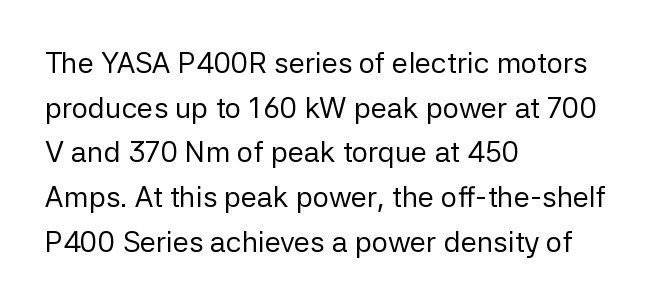
You could not count columns in this text — the font is proportionally spaced. The space directly below the letters is spotless. Compared with a centered layout, this one pins lines to the left instead. The font family rendered here belongs to the sans-serif group.
